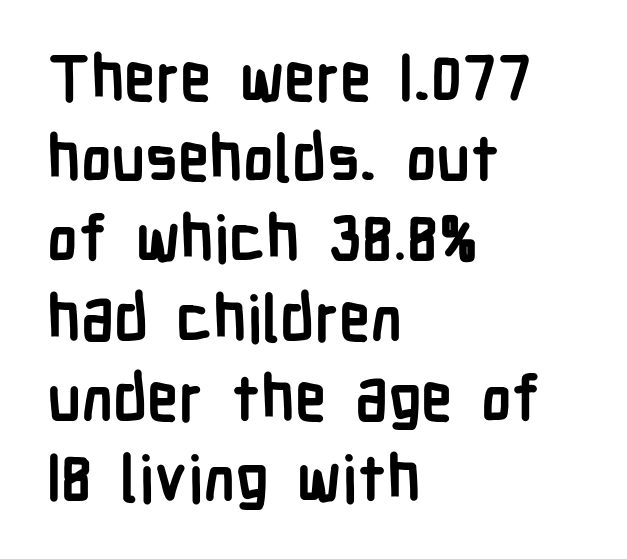
The typesetting leans heavy: a genuine bold. Plain, unruled lines of type. The rendering uses natural spacing where letterforms have individual widths. A typesetter would call this leading conventional body-copy spacing.
